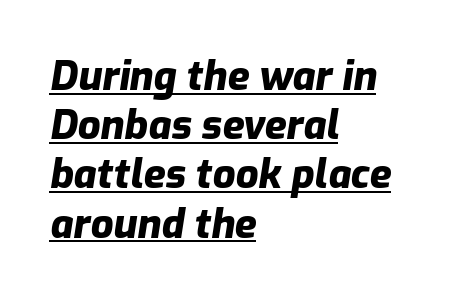
Q: Is the text bold? A: Yes.
Q: Is the text italic (slanted)? A: Yes, it leans right by about 9 degrees.
Q: Is the text underlined? A: Yes.
Q: How is the paragraph aligned? A: Left-aligned.
Q: Is the spacing between letters normal or unusually wide? A: Normal.
Q: Width (condensed, normal, or wide)? A: Normal.
Q: Stroke contrast? A: Low.
Q: x-height? A: Medium.
Q: Monospaced? A: No.
